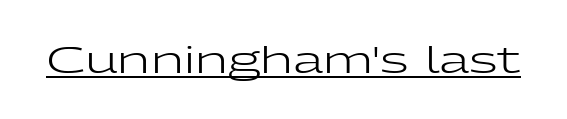
{"serif": "no", "italic": "no", "bold": "no", "weight": "regular", "width": "wide", "stroke_contrast": "low", "x_height": "medium", "monospaced": "no", "underline": "yes", "letter_spacing": "normal", "letter_spacing_em": 0.0, "glyph_px": 37}
